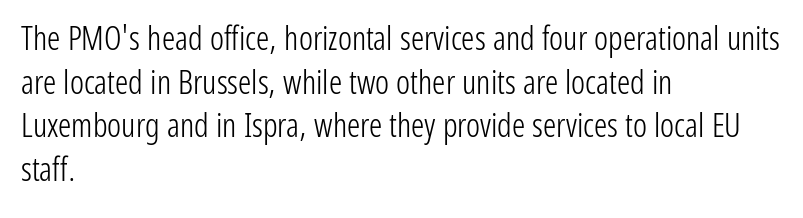
{"serif": "no", "italic": "no", "bold": "no", "weight": "light", "width": "condensed", "stroke_contrast": "low", "x_height": "medium", "monospaced": "no", "underline": "no", "align": "left", "line_spacing": "normal", "line_spacing_ratio": 1.32, "letter_spacing": "normal", "letter_spacing_em": 0.0, "glyph_px": 33}
